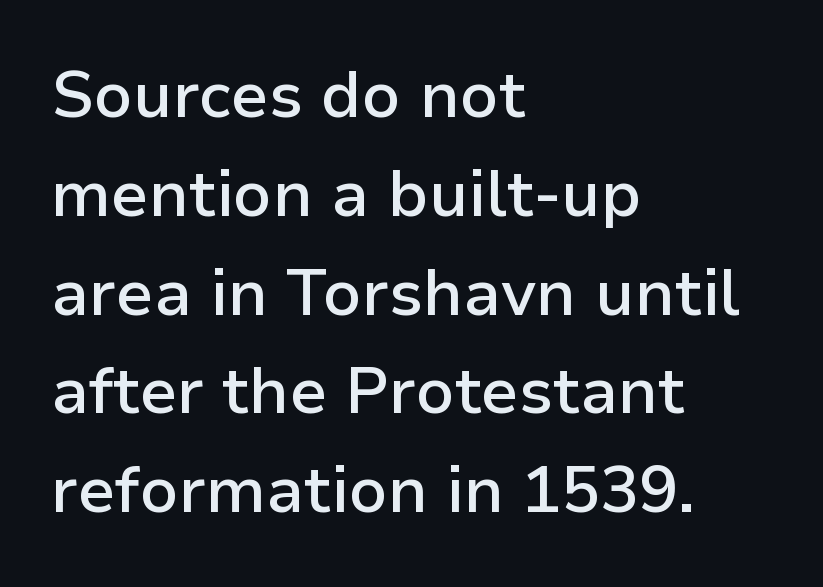
{"serif": "no", "italic": "no", "bold": "semi", "weight": "semibold", "width": "normal", "stroke_contrast": "low", "x_height": "medium", "monospaced": "no", "underline": "no", "align": "left", "line_spacing": "normal", "line_spacing_ratio": 1.52, "letter_spacing": "normal", "letter_spacing_em": 0.0, "glyph_px": 65}
